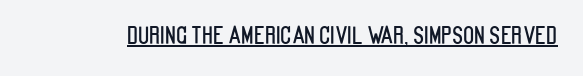
{"italic": "no", "underline": "yes", "letter_spacing": "normal", "letter_spacing_em": 0.0, "glyph_px": 23}
